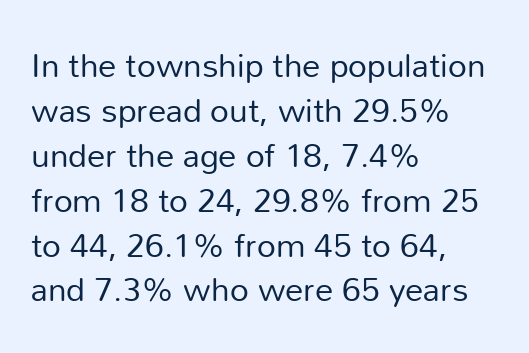
The image shows 33 px regular-weight sans-serif type, upright; set left-aligned, normal line spacing (1.36x), normal letter spacing, not underlined; low stroke contrast and a medium x-height.
